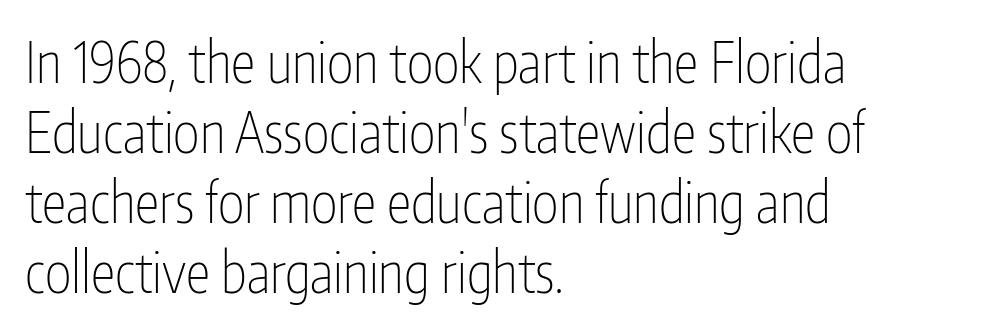
Is the letter spacing exaggerated? No — it looks like the ordinary default. The type sits square on the baseline with zero lean. Typeset ragged right — the left edge is the straight one. In terms of letterform style, serifs are entirely absent.
